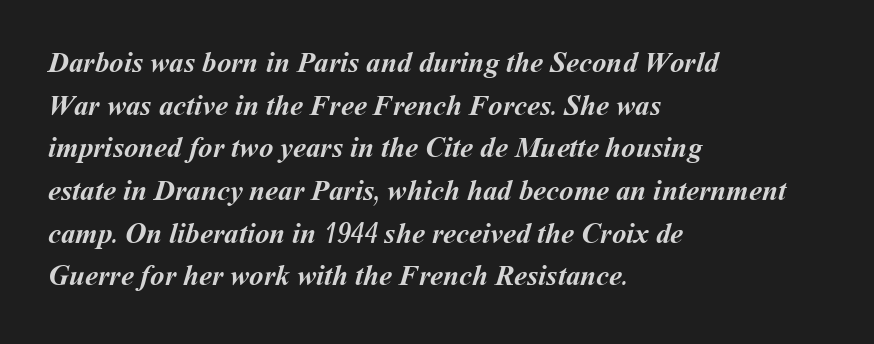
{"bold": "yes", "weight": "semibold", "width": "normal", "stroke_contrast": "medium", "x_height": "medium", "monospaced": "no", "underline": "no", "align": "left", "line_spacing": "normal", "line_spacing_ratio": 1.47, "letter_spacing": "normal", "letter_spacing_em": 0.0, "glyph_px": 29}
